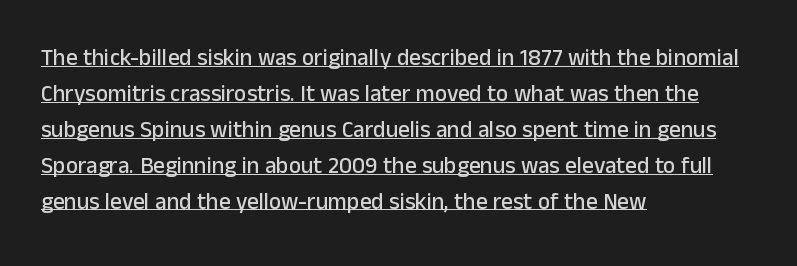
Quick note: not italic, upright. Like a heading marked for emphasis, these lines bear an underscore. Nothing unusual about the tracking: characters are spaced as the font intends. Notice how descenders clear the ascenders below comfortably — that's standard leading.
